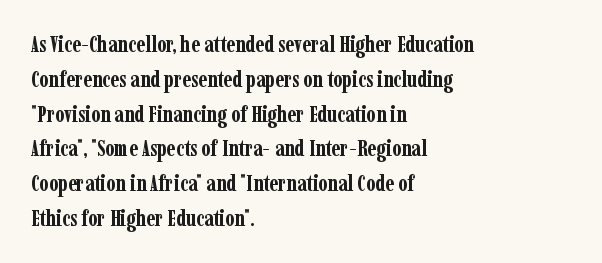
One-word summary of the alignment: left. Characters remain perfectly vertical along every line. Words float on clear page, feet unadorned. Look at the tracking — it's just the regular setting, nothing added.
